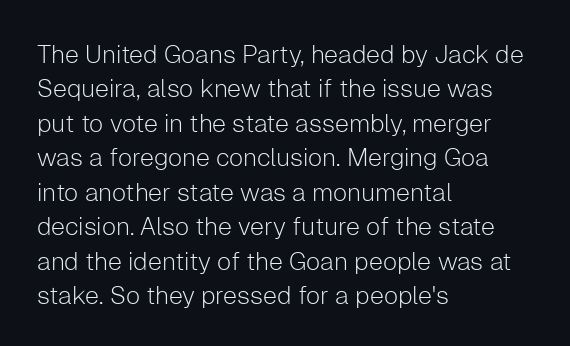
Spacing between characters is what you'd get straight out of the box. The passage shown is not underscored anywhere. The lines in this sample share a left origin and differ only in where they stop. The lines sit at an ordinary, default distance from one another. Is the type heavy? It reads as light-to-regular instead.
